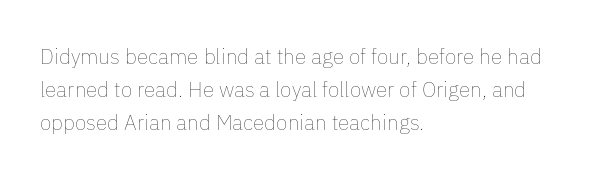
Q: Is the text bold? A: No.
Q: Is the text italic (slanted)? A: No, it is upright.
Q: Is the text underlined? A: No.
Q: How is the paragraph aligned? A: Left-aligned.
Q: Is the spacing between letters normal or unusually wide? A: Normal.
Q: Is the spacing between lines tight, normal or loose? A: Normal.
